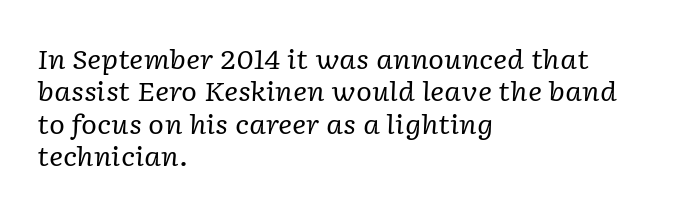
The image shows 27 px text type, italic (leaning right); set left-aligned, line spacing 1.2x, normal letter spacing, not underlined.
